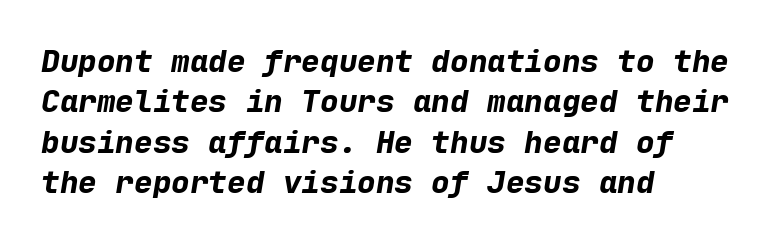
Plenty of ink on the page — the face is bold. These lines sit exactly where default settings would place them. The typography opts for an oblique posture over an upright one. Casual observation: everything's shoved over to the left. Decoration check: the copy has no underline. Is this a fixed-width face? Yes — each glyph sits in an identical cell.
